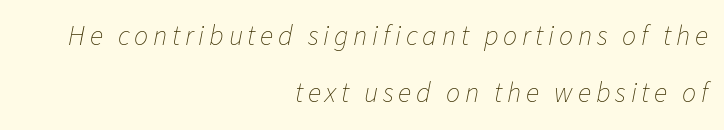
Compared with ordinary roman type, these characters are visibly tilted. Reading down the column, the eye jumps a long way to each next line. These lines are rendered in a variable-pitch font. The baseline area is clear. These glyphs show unthickened strokes, regular width or finer. The lines are quadded right.
